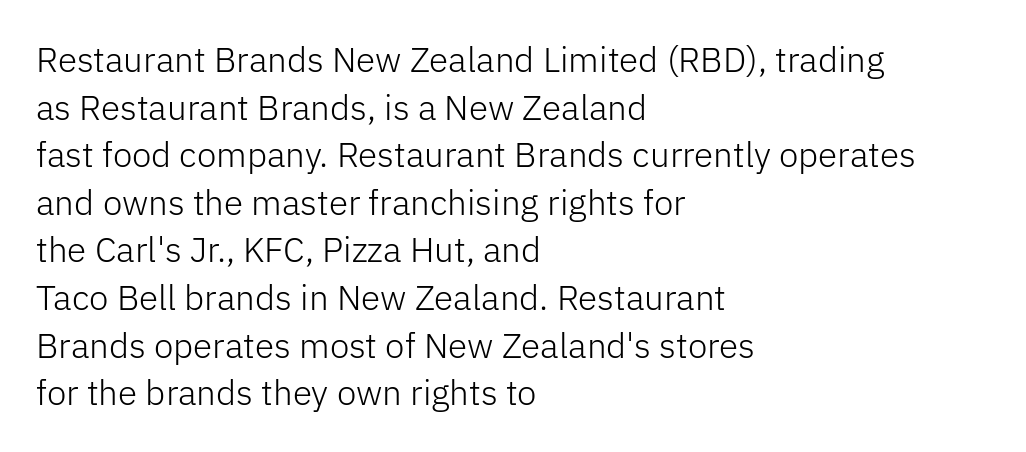
Q: Is the text bold? A: No.
Q: Is the text italic (slanted)? A: No, it is upright.
Q: Is the typeface a serif or a sans-serif typeface? A: Sans-serif.
Q: Is the text underlined? A: No.
Q: How is the paragraph aligned? A: Left-aligned.
Q: Is the spacing between letters normal or unusually wide? A: Normal.
Q: Is the spacing between lines tight, normal or loose? A: Normal.
Q: Width (condensed, normal, or wide)? A: Normal.
Q: Stroke contrast? A: Low.
Q: x-height? A: Medium.
Q: Monospaced? A: No.
